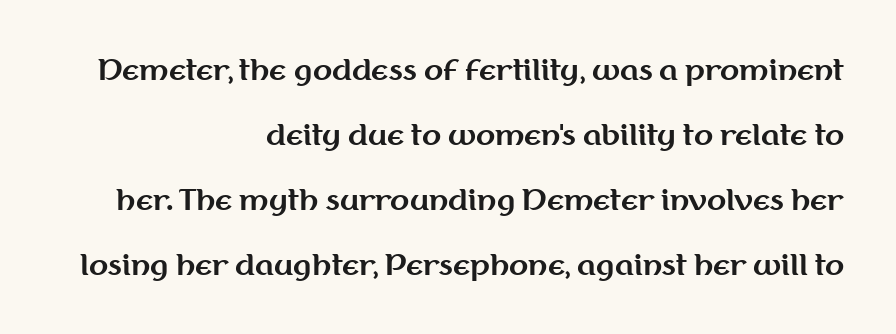
{"serif": "no", "italic": "no", "bold": "yes", "weight": "bold", "width": "normal", "stroke_contrast": "medium", "x_height": "medium", "monospaced": "no", "underline": "no", "align": "right", "line_spacing": "loose", "line_spacing_ratio": 2.32, "letter_spacing": "normal", "letter_spacing_em": 0.0, "glyph_px": 28}
